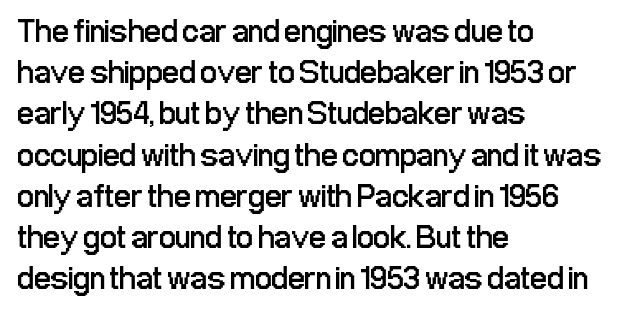
{"serif": "no", "italic": "no", "bold": "no", "weight": "regular", "width": "condensed", "stroke_contrast": "low", "x_height": "medium", "monospaced": "no", "underline": "no", "align": "left", "line_spacing": "normal", "line_spacing_ratio": 1.25, "letter_spacing": "normal", "letter_spacing_em": 0.0, "glyph_px": 33}
